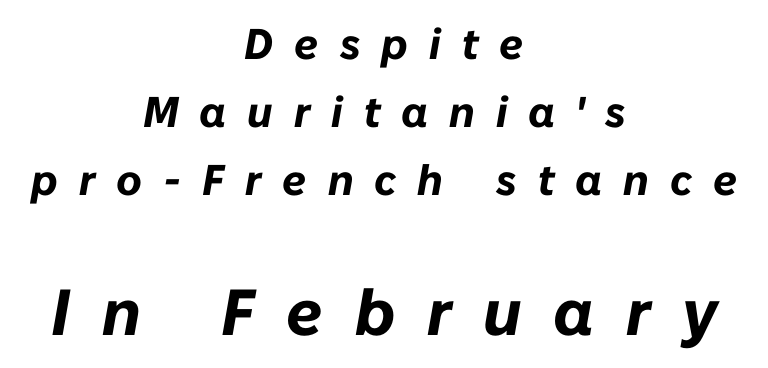
Each letter keeps its own natural width here, so spacing adapts to shape. Heft: maximum for text — a bold. The letterforms stand isolated, each surrounded by extra space. The rag falls on both sides of this text block equally. One glance says typical: line gaps are just what's usual.
